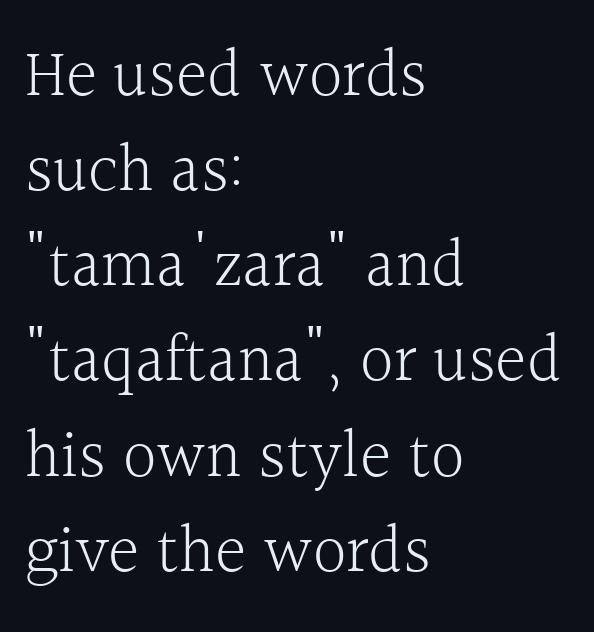
{"serif": "yes", "italic": "no", "bold": "no", "weight": "light", "width": "normal", "x_height": "medium", "monospaced": "no", "underline": "no", "align": "left", "line_spacing": "normal", "line_spacing_ratio": 1.42, "letter_spacing": "normal", "letter_spacing_em": 0.0, "glyph_px": 67}
